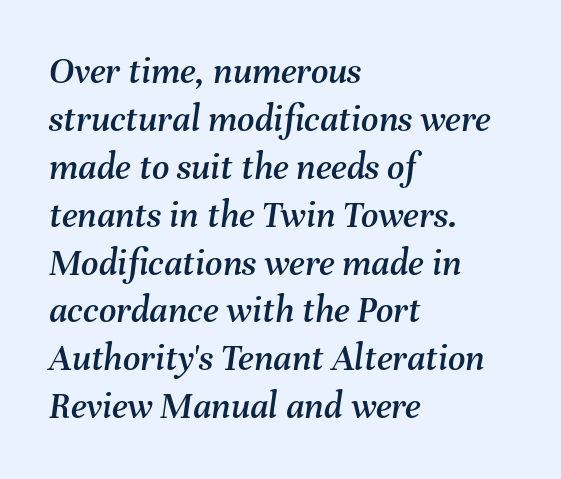
{"italic": "yes", "lean": "right", "slant_degrees": 8, "width": "normal", "stroke_contrast": "medium", "x_height": "medium", "monospaced": "no", "underline": "no", "align": "left", "line_spacing": "normal", "line_spacing_ratio": 1.26, "letter_spacing": "normal", "letter_spacing_em": 0.0, "glyph_px": 38}
